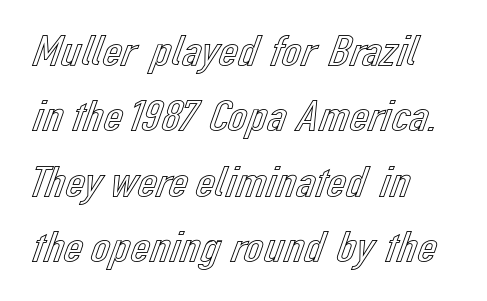
{"width": "normal", "x_height": "medium", "monospaced": "no", "underline": "no", "align": "left", "line_spacing": "normal", "line_spacing_ratio": 1.52, "letter_spacing": "normal", "letter_spacing_em": 0.0, "glyph_px": 43}
